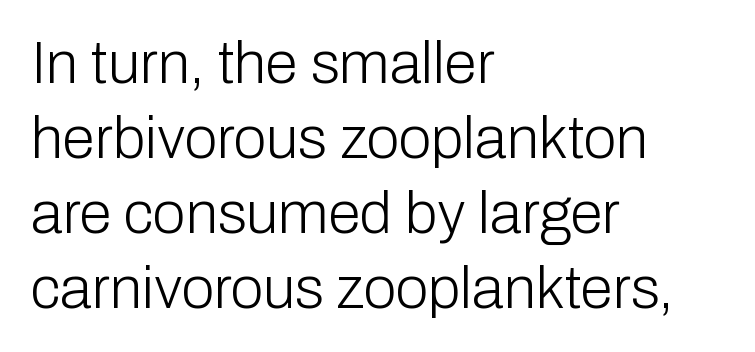
{"serif": "no", "italic": "no", "bold": "no", "weight": "light", "width": "normal", "stroke_contrast": "low", "x_height": "medium", "monospaced": "no", "underline": "no", "align": "left", "line_spacing": "normal", "line_spacing_ratio": 1.27, "letter_spacing": "normal", "letter_spacing_em": 0.0, "glyph_px": 59}
